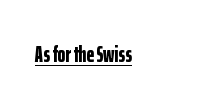
Heavy, bold letterforms. A rule runs beneath these lines of type. The type is set solid horizontally, with unmodified tracking. The lettering stays uniformly vertical, giving the passage a roman look.
